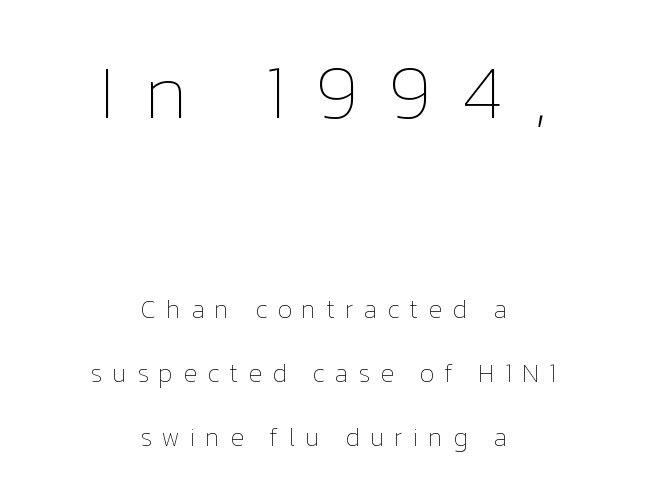
{"italic": "no", "bold": "no", "weight": "thin", "width": "normal", "stroke_contrast": "low", "x_height": "medium", "monospaced": "no", "underline": "no", "align": "center", "line_spacing": "loose", "line_spacing_ratio": 2.46, "letter_spacing": "wide", "letter_spacing_em": 0.38, "larger_block": "first", "size_ratio": 2.96, "glyph_px": 77}
